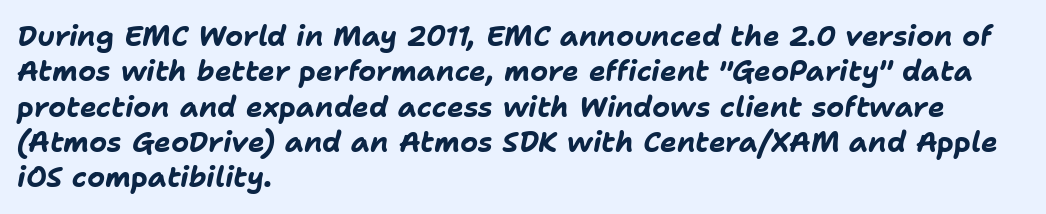
Q: Is the text bold? A: Yes.
Q: Is the text italic (slanted)? A: Yes, it leans right by about 11 degrees.
Q: Is the text underlined? A: No.
Q: How is the paragraph aligned? A: Left-aligned.
Q: Is the spacing between letters normal or unusually wide? A: Normal.
Q: Is the spacing between lines tight, normal or loose? A: Normal.
Q: Width (condensed, normal, or wide)? A: Normal.
Q: Stroke contrast? A: Low.
Q: x-height? A: Medium.
Q: Monospaced? A: No.
